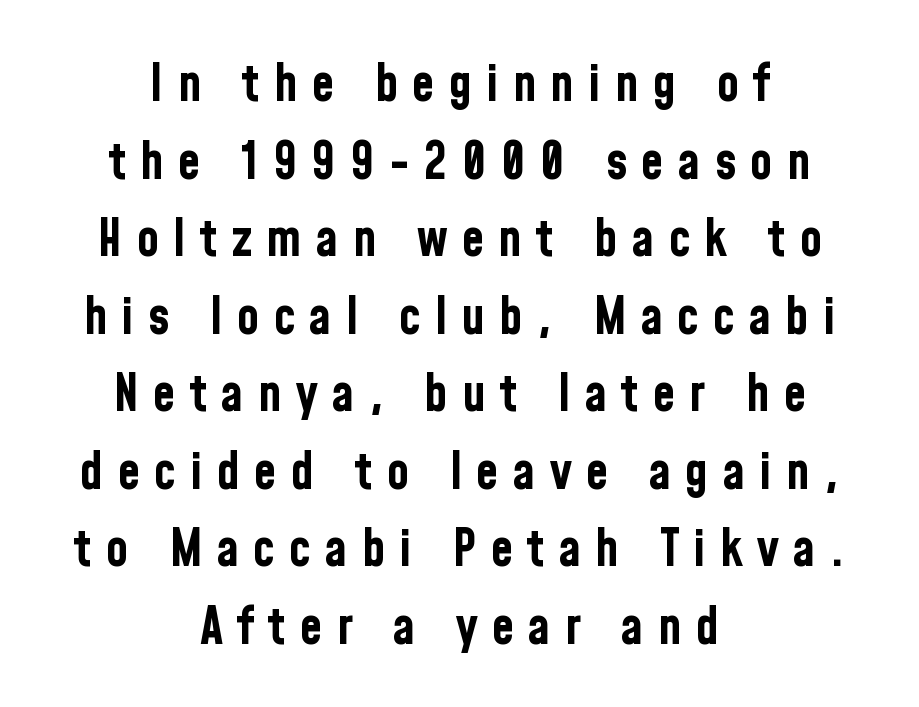
{"serif": "no", "italic": "no", "bold": "yes", "weight": "bold", "width": "condensed", "stroke_contrast": "low", "x_height": "medium", "monospaced": "no", "underline": "no", "align": "center", "line_spacing": "normal", "line_spacing_ratio": 1.52, "letter_spacing": "wide", "letter_spacing_em": 0.28, "glyph_px": 51}
